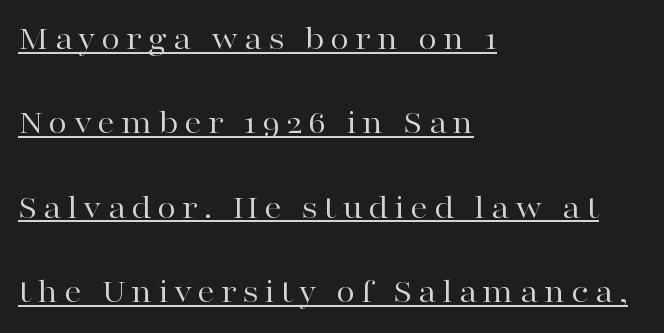
Note: serifs present on the glyphs. Descenders here cross a horizontal rule under the line. Typeset ragged right — the left edge is the straight one. Stems and bowls with no extra thickness — not bold. Characters remain perfectly vertical along every line.
